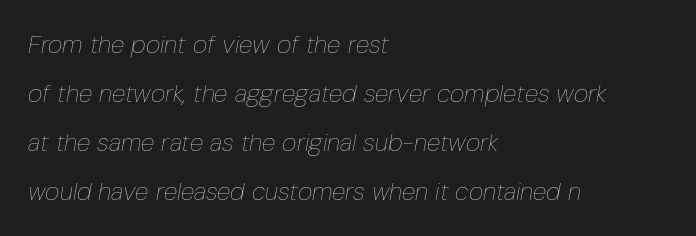
This sample uses plain, unmodified letter spacing. Is there much room between lines? Yes — plenty of vertical air separates them. Heaviness? Minimal to ordinary, like unemphasized prose. Unmarked baselines from the first word to the last. Which margin do the lines hug? The left one — the right edge is uneven. Tall strokes in this sample are angled rather than plumb.
